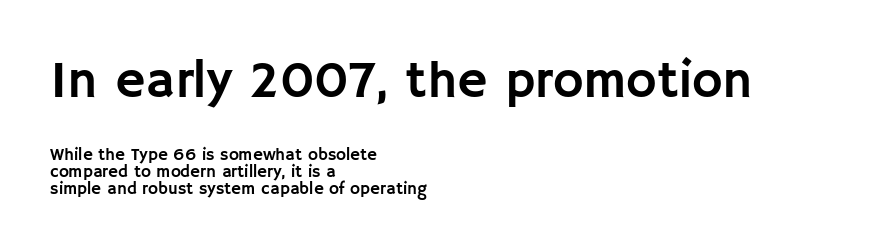
Block one is the big one; block two sits smaller underneath. This sample trades vertical openness for compactness between lines. The rendering uses natural spacing where letterforms have individual widths. These lines keep a tight, regular rhythm from letter to letter.
